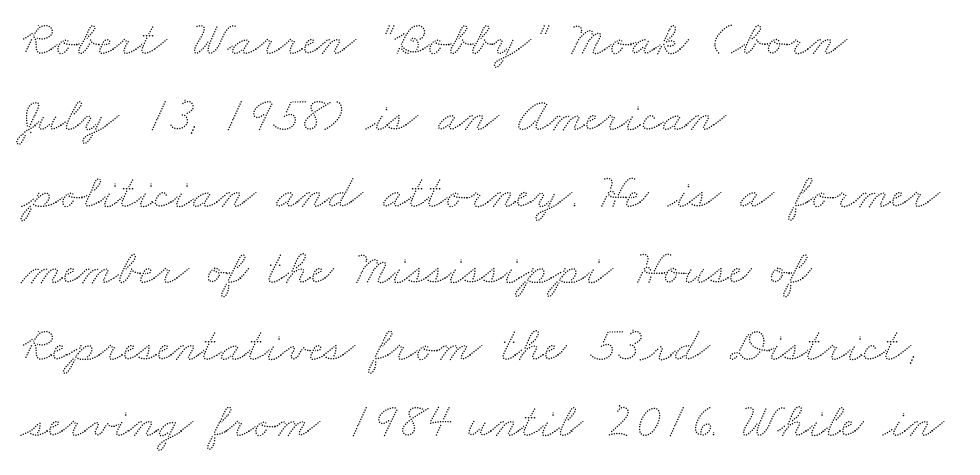
Here the designer chose a conventional face with non-uniform glyph widths. Inter-character spacing is left at the font's built-in metrics. The string is rendered with underlining switched off. Notice how descenders clear the ascenders below comfortably — that's standard leading.
